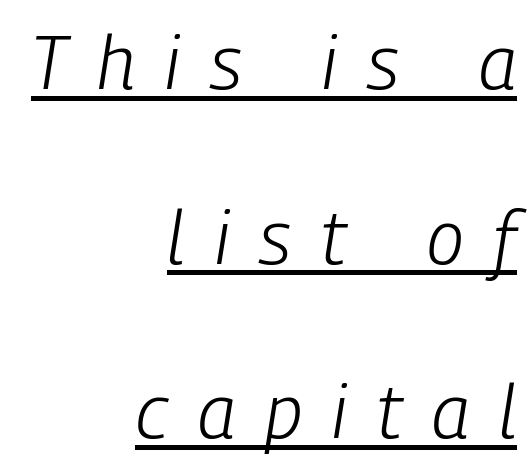
{"italic": "yes", "lean": "right", "slant_degrees": 9, "bold": "no", "weight": "light", "width": "condensed", "stroke_contrast": "low", "x_height": "medium", "monospaced": "no", "underline": "yes", "align": "right", "line_spacing": "loose", "line_spacing_ratio": 2.33, "letter_spacing": "wide", "letter_spacing_em": 0.4, "glyph_px": 75}
